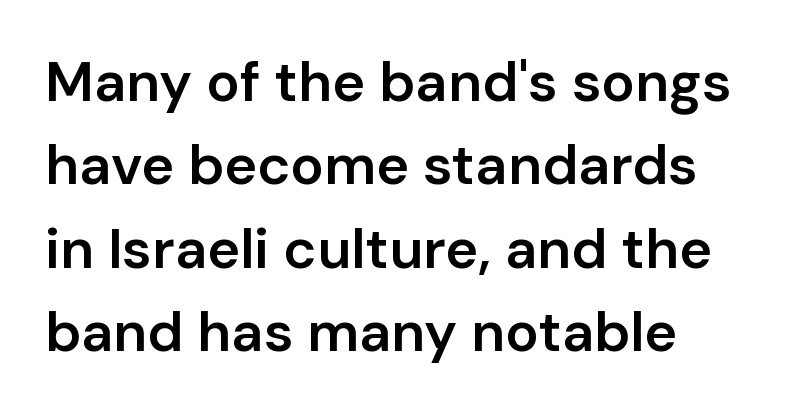
The image shows 56 px semibold sans-serif type, upright; set left-aligned, normal line spacing (1.49x), normal letter spacing, not underlined; low stroke contrast and a medium x-height.
